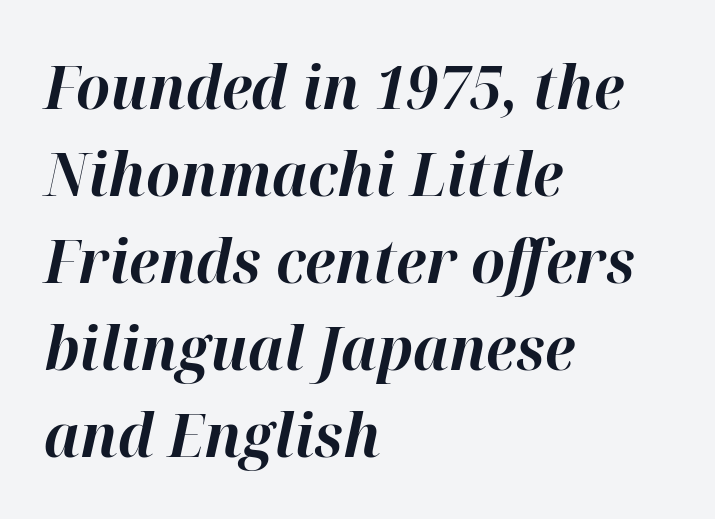
The foot of each line stays bare and open. The space between consecutive lines is moderate. Letter spacing: default. Thick stems and heavy bowls — unmistakably bold. Compared with a centered layout, this one pins lines to the left instead. These lines are rendered in a variable-pitch font.
